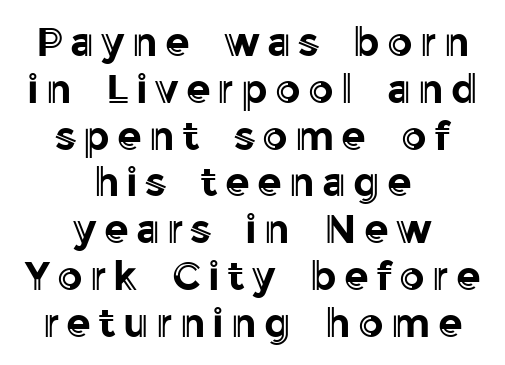
Alignment: centered. The specimen reads as upright at a glance. A typesetter would call this proportional, since set widths differ per character. The space directly below the letters is spotless.
